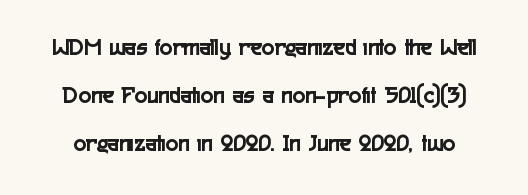
Q: Is the text italic (slanted)? A: No, it is upright.
Q: Is the text underlined? A: No.
Q: Is the spacing between letters normal or unusually wide? A: Normal.
Q: Is the spacing between lines tight, normal or loose? A: Loose.
